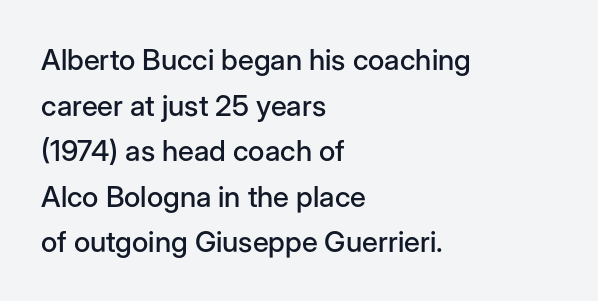
{"serif": "no", "italic": "no", "width": "normal", "stroke_contrast": "low", "x_height": "medium", "monospaced": "no", "underline": "no", "align": "left", "line_spacing": "normal", "line_spacing_ratio": 1.57, "letter_spacing": "normal", "letter_spacing_em": 0.0, "glyph_px": 29}
